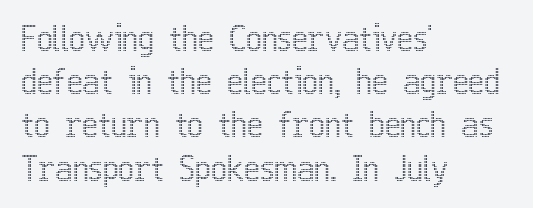
This sample keeps an unexceptional amount of space between lines. Note the varied advance widths — an 'i' is clearly narrower than an 'm'. Compared with typical body copy, the letter spacing here is the same. The lines in this sample share a left origin and differ only in where they stop.
